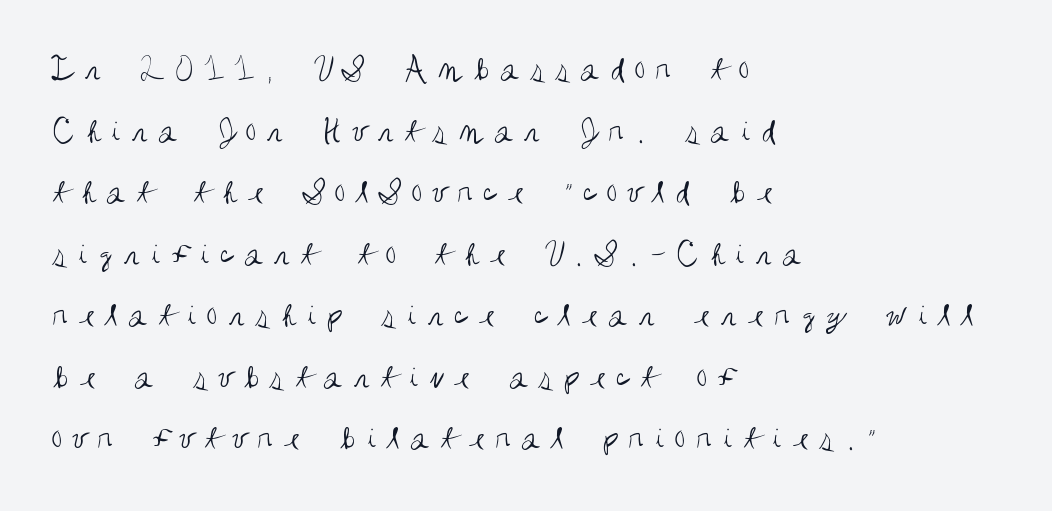
The image shows 36 px regular-weight, condensed sans-serif type; set left-aligned, line spacing 1.71x, unusually wide letter spacing (+0.28 em), not underlined; medium stroke contrast and a large x-height.
